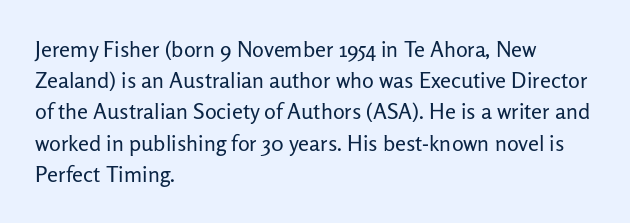
The image shows 22 px text type, upright; set left-aligned, normal line spacing (1.42x), normal letter spacing, not underlined.
